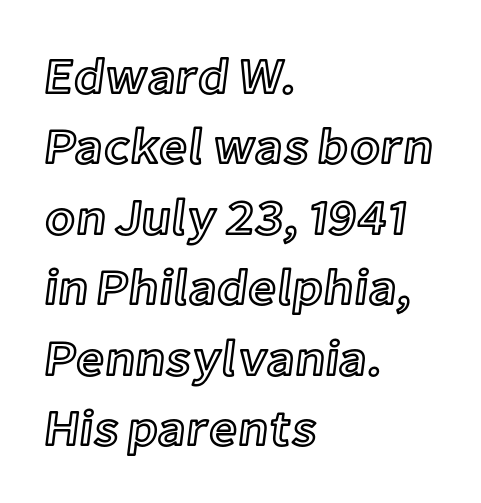
The image shows 50 px text type; set left-aligned, normal line spacing (1.41x), normal letter spacing, not underlined; a medium x-height.
